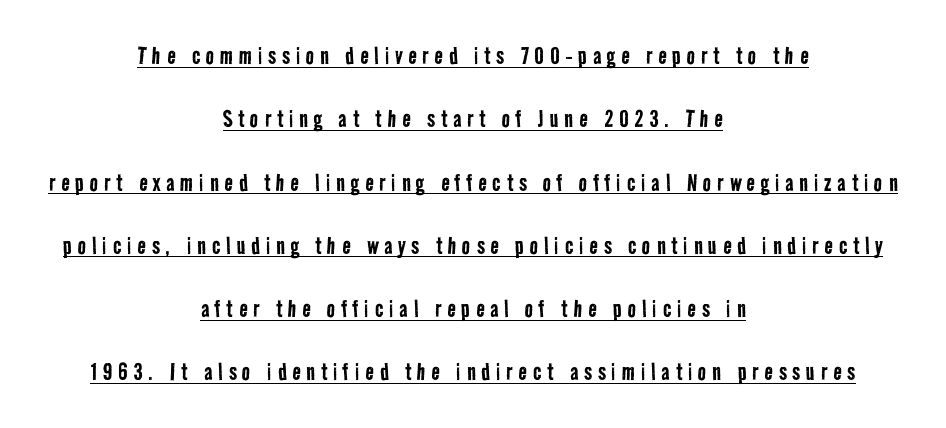
Q: Is the text bold? A: No.
Q: Is the typeface a serif or a sans-serif typeface? A: Sans-serif.
Q: Is the text underlined? A: Yes.
Q: How is the paragraph aligned? A: Centered.
Q: Is the spacing between letters normal or unusually wide? A: Unusually wide.
Q: Is the spacing between lines tight, normal or loose? A: Loose.
Q: Width (condensed, normal, or wide)? A: Condensed.
Q: Stroke contrast? A: Low.
Q: x-height? A: Medium.
Q: Monospaced? A: No.
